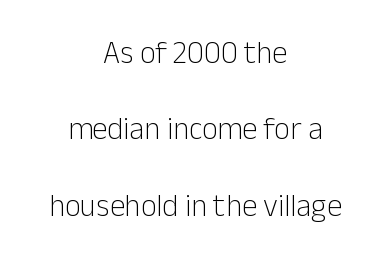
Q: Is the text bold? A: No.
Q: Is the text italic (slanted)? A: No, it is upright.
Q: Is the typeface a serif or a sans-serif typeface? A: Sans-serif.
Q: Is the text underlined? A: No.
Q: How is the paragraph aligned? A: Centered.
Q: Is the spacing between letters normal or unusually wide? A: Normal.
Q: Is the spacing between lines tight, normal or loose? A: Loose.
Q: Width (condensed, normal, or wide)? A: Normal.
Q: Stroke contrast? A: Low.
Q: x-height? A: Medium.
Q: Monospaced? A: No.
